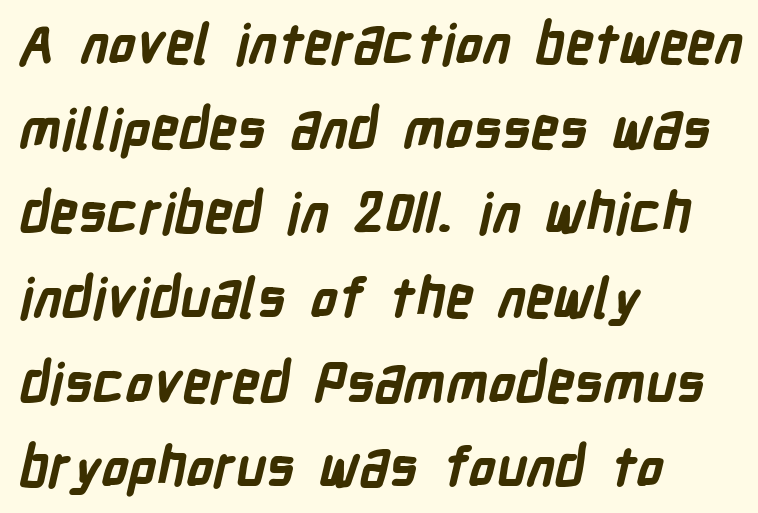
Think of a printed novel: that variable character pitch is what you see here. Strong, thick strokes mark this as bold type. Characters follow at the spacing the type designer built in. The words here are not underlined. The paragraph shown leans on its left margin. What kind of face is this? One without serifs — a sans.
